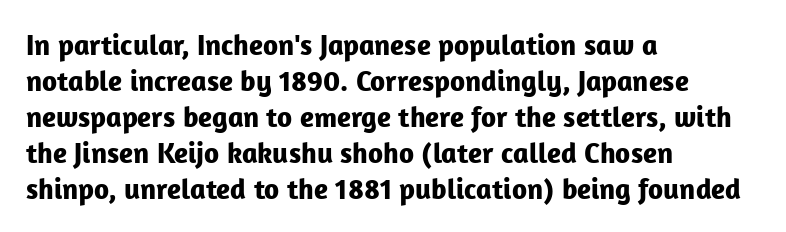
Q: Is the text bold? A: Yes.
Q: Is the text italic (slanted)? A: No, it is upright.
Q: Is the typeface a serif or a sans-serif typeface? A: Sans-serif.
Q: Is the text underlined? A: No.
Q: How is the paragraph aligned? A: Left-aligned.
Q: Is the spacing between letters normal or unusually wide? A: Normal.
Q: Width (condensed, normal, or wide)? A: Normal.
Q: Stroke contrast? A: Low.
Q: x-height? A: Medium.
Q: Monospaced? A: No.
